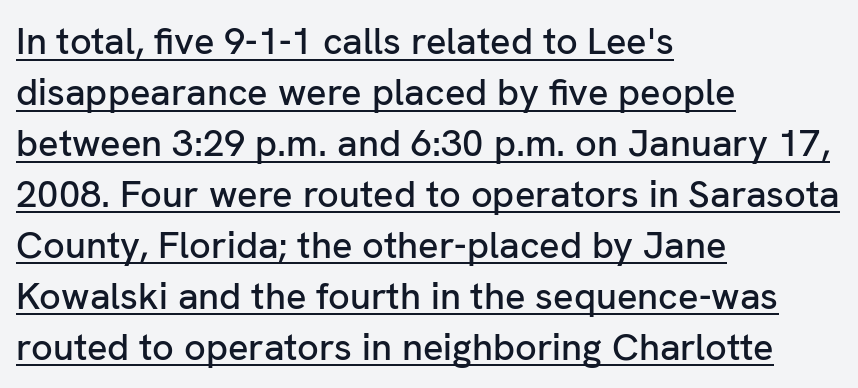
{"serif": "no", "italic": "no", "width": "normal", "stroke_contrast": "low", "x_height": "medium", "monospaced": "no", "underline": "yes", "align": "left", "line_spacing": "normal", "line_spacing_ratio": 1.34, "letter_spacing": "normal", "letter_spacing_em": 0.0, "glyph_px": 38}
